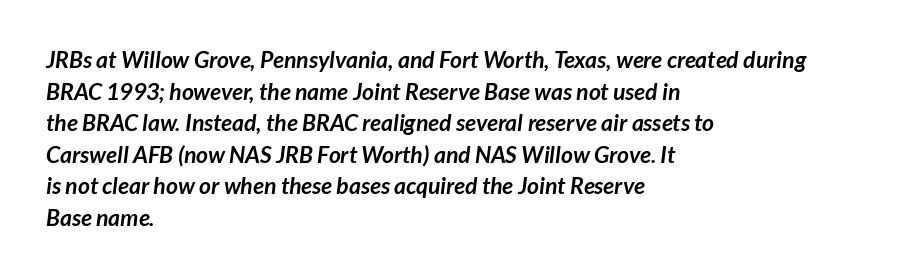
{"bold": "yes", "underline": "no", "align": "left", "line_spacing": "normal", "line_spacing_ratio": 1.37, "letter_spacing": "normal", "letter_spacing_em": 0.0, "glyph_px": 23}
